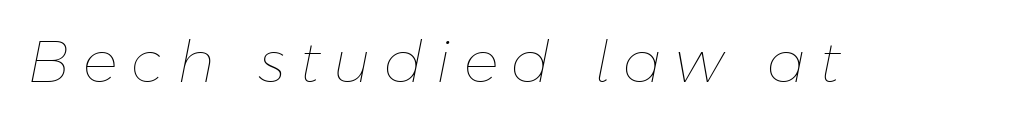
The image shows 58 px thin type, italic (leaning right); set unusually wide letter spacing (+0.23 em), not underlined; low stroke contrast and a medium x-height.
